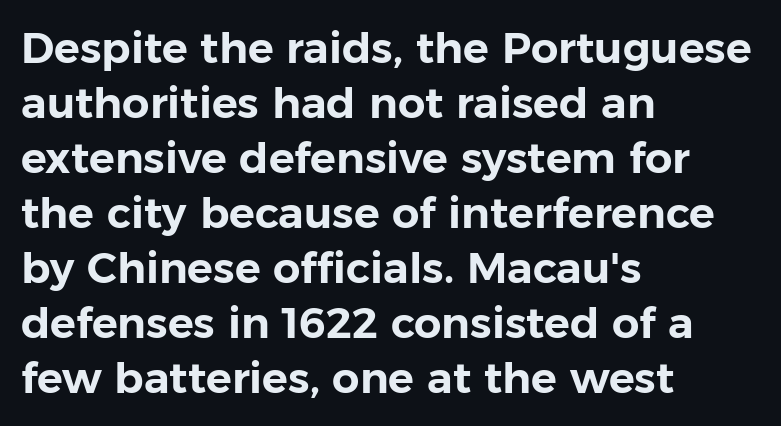
{"serif": "no", "italic": "no", "width": "normal", "stroke_contrast": "low", "x_height": "medium", "monospaced": "no", "underline": "no", "align": "left", "line_spacing": "normal", "line_spacing_ratio": 1.28, "letter_spacing": "normal", "letter_spacing_em": 0.0, "glyph_px": 43}
